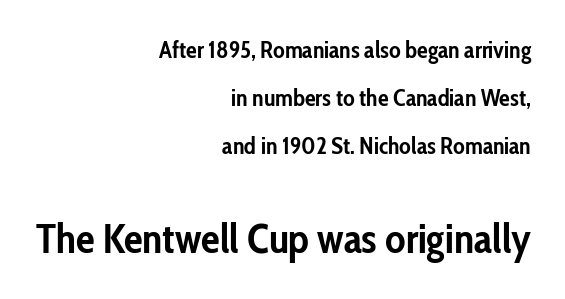
Only glyphs here, with clear space below each row. How would I describe the line gaps? Wide and relaxed. The line texture is even and compact thanks to regular tracking. It's the straight-up-and-down kind of type.
